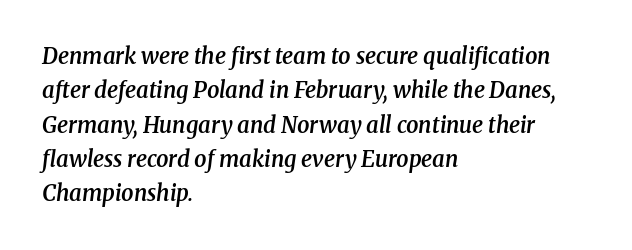
Q: Is the text bold? A: Semi-bold.
Q: Is the text italic (slanted)? A: Yes, it leans right by about 8 degrees.
Q: Is the text underlined? A: No.
Q: How is the paragraph aligned? A: Left-aligned.
Q: Is the spacing between letters normal or unusually wide? A: Normal.
Q: Is the spacing between lines tight, normal or loose? A: Normal.
